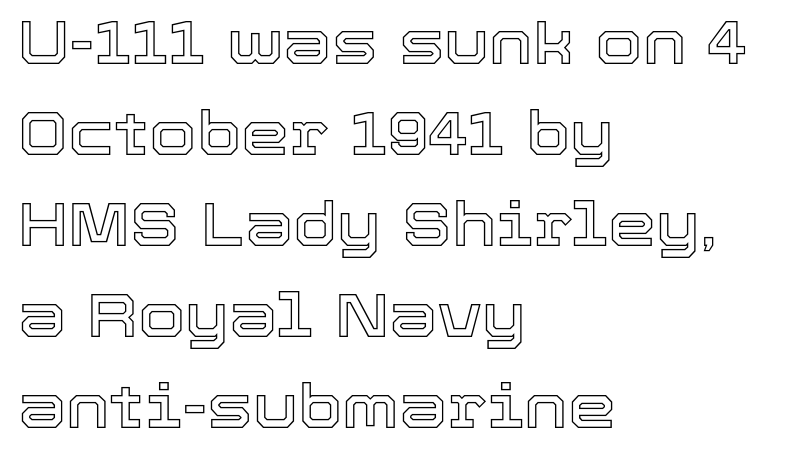
The image shows 61 px text type, upright; set left-aligned, normal line spacing (1.49x), normal letter spacing, not underlined; a medium x-height.
